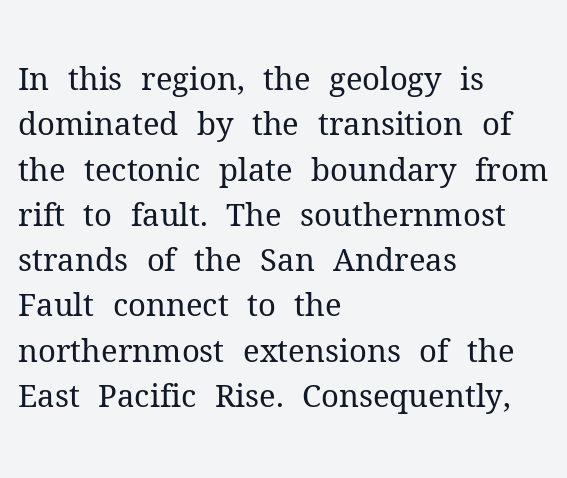
{"serif": "yes", "italic": "no", "bold": "no", "weight": "regular", "width": "normal", "stroke_contrast": "medium", "x_height": "medium", "monospaced": "no", "underline": "no", "align": "left", "line_spacing": "normal", "line_spacing_ratio": 1.46, "letter_spacing": "normal", "letter_spacing_em": 0.0, "glyph_px": 31}
